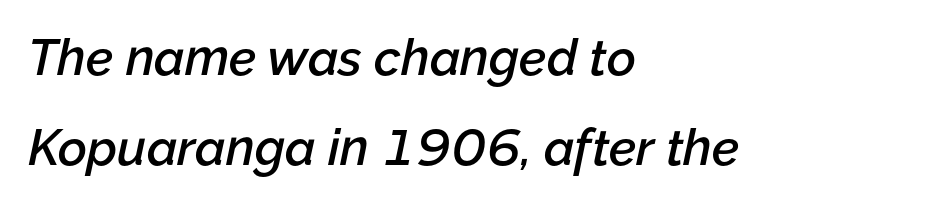
Underline: absent. Emphasis by weight is partial: semibold. Varying glyph widths throughout — classic text-font behaviour. The setting favours the left margin, as ordinary paragraphs usually do. Style check: oblique. Characters follow at the spacing the type designer built in.
